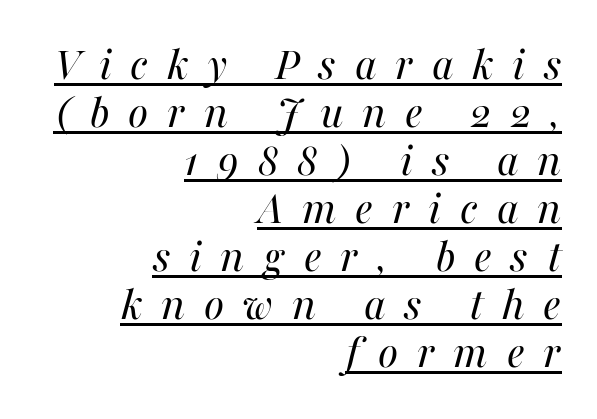
The image shows 48 px regular-weight type, italic (leaning right); set right-aligned, tight line spacing (1.0x), unusually wide letter spacing (+0.39 em), underlined; medium stroke contrast and a medium x-height.
